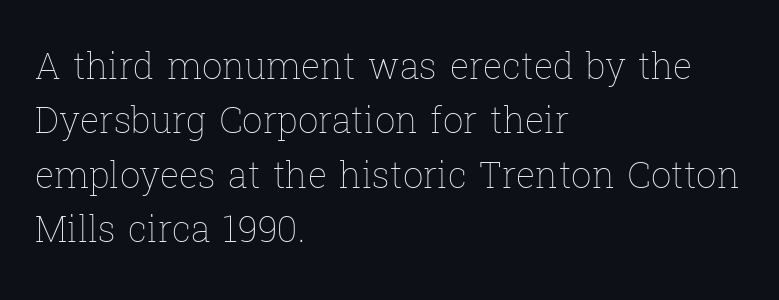
The image shows 36 px thin type, upright; set left-aligned, normal line spacing (1.51x), normal letter spacing, not underlined; low stroke contrast and a medium x-height.
